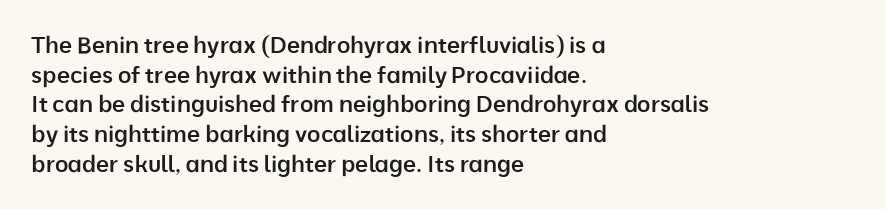
The image shows 23 px text type, upright; set left-aligned, normal line spacing (1.29x), normal letter spacing, not underlined.
